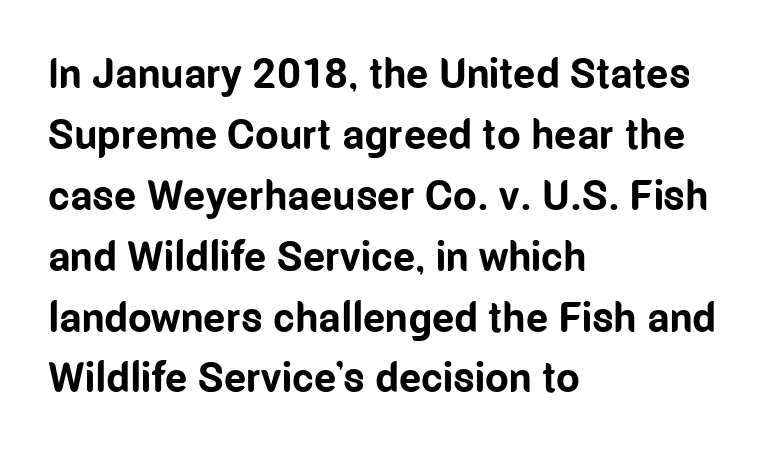
{"serif": "no", "italic": "no", "bold": "yes", "weight": "bold", "width": "condensed", "stroke_contrast": "low", "x_height": "medium", "monospaced": "no", "underline": "no", "align": "left", "line_spacing": "normal", "line_spacing_ratio": 1.45, "letter_spacing": "normal", "letter_spacing_em": 0.0, "glyph_px": 42}
